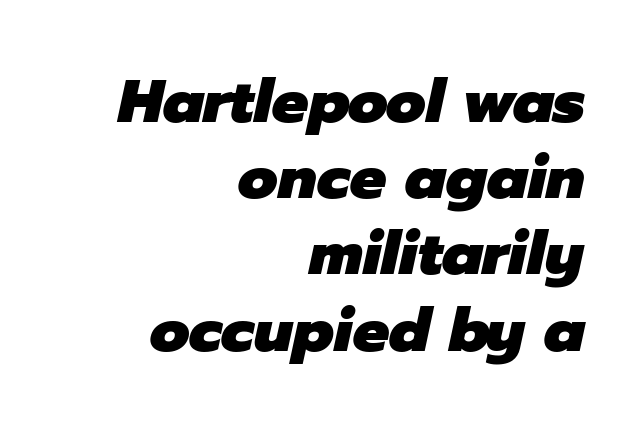
The image shows 61 px heavy type, italic (leaning right); set right-aligned, normal line spacing (1.25x), normal letter spacing, not underlined; low stroke contrast and a medium x-height.
